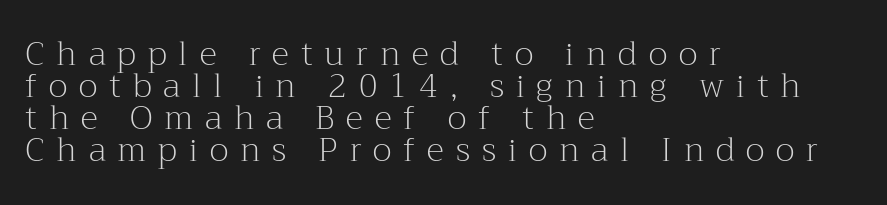
{"serif": "yes", "italic": "no", "bold": "no", "weight": "light", "width": "normal", "stroke_contrast": "medium", "x_height": "medium", "monospaced": "no", "underline": "no", "align": "left", "line_spacing": "tight", "line_spacing_ratio": 0.97, "letter_spacing": "wide", "letter_spacing_em": 0.36, "glyph_px": 33}
